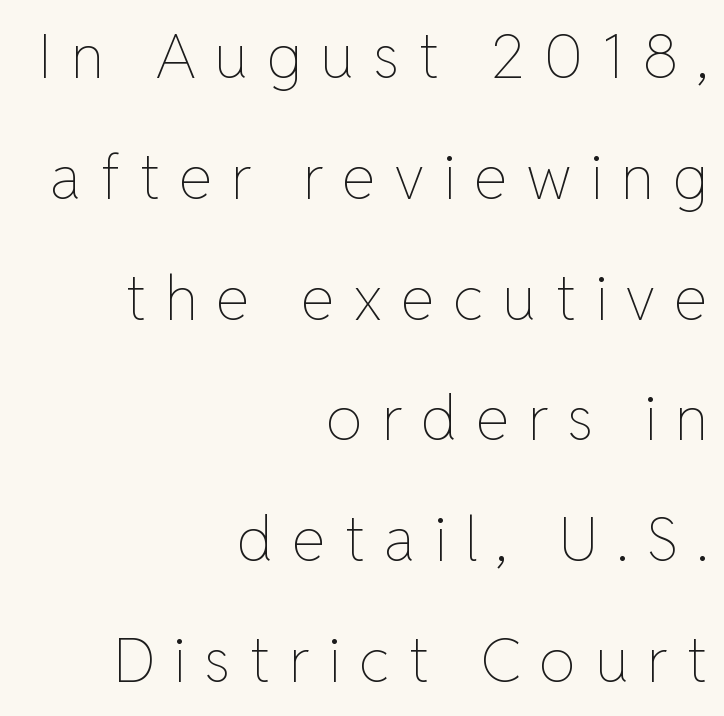
The letters are spread apart with noticeably loose tracking. Varying glyph widths throughout — classic text-font behaviour. The lettering holds an erect, upright posture throughout. The baseline area is clear.
